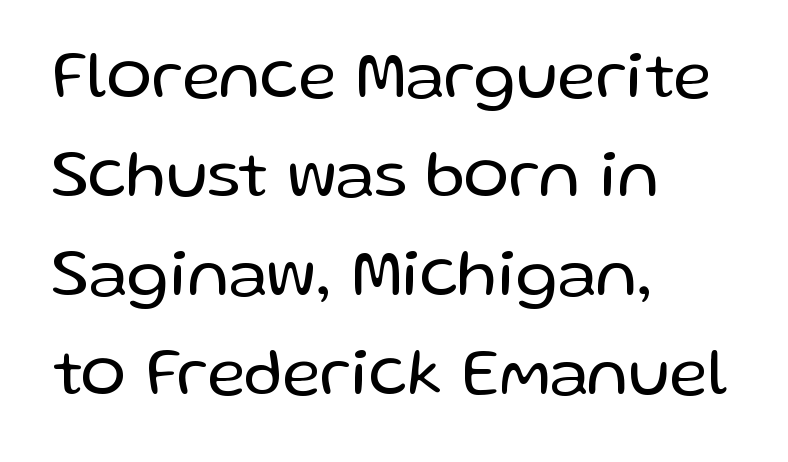
Q: Is the text bold? A: No.
Q: Is the text italic (slanted)? A: No, it is upright.
Q: Is the typeface a serif or a sans-serif typeface? A: Sans-serif.
Q: Is the text underlined? A: No.
Q: How is the paragraph aligned? A: Left-aligned.
Q: Is the spacing between letters normal or unusually wide? A: Normal.
Q: Is the spacing between lines tight, normal or loose? A: Normal.
Q: Width (condensed, normal, or wide)? A: Normal.
Q: Stroke contrast? A: Low.
Q: x-height? A: Medium.
Q: Monospaced? A: No.
